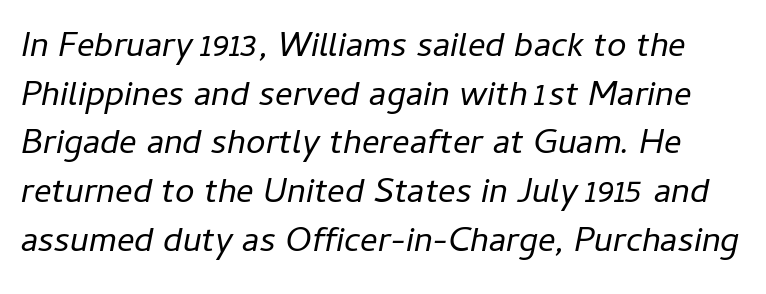
The image shows 35 px regular-weight type, italic (leaning right); set normal line spacing (1.39x), normal letter spacing, not underlined; low stroke contrast and a medium x-height.
